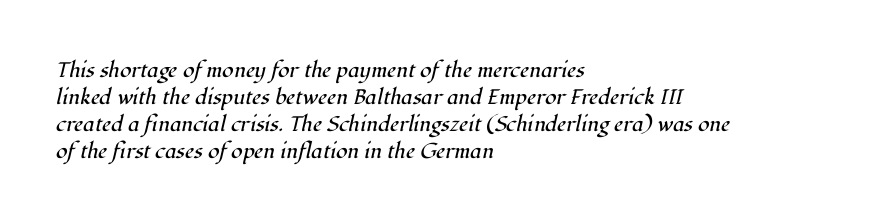
{"italic": "yes", "lean": "right", "slant_degrees": 12, "bold": "no", "underline": "no", "align": "left", "line_spacing": "normal", "line_spacing_ratio": 1.28, "letter_spacing": "normal", "letter_spacing_em": 0.0, "glyph_px": 21}
